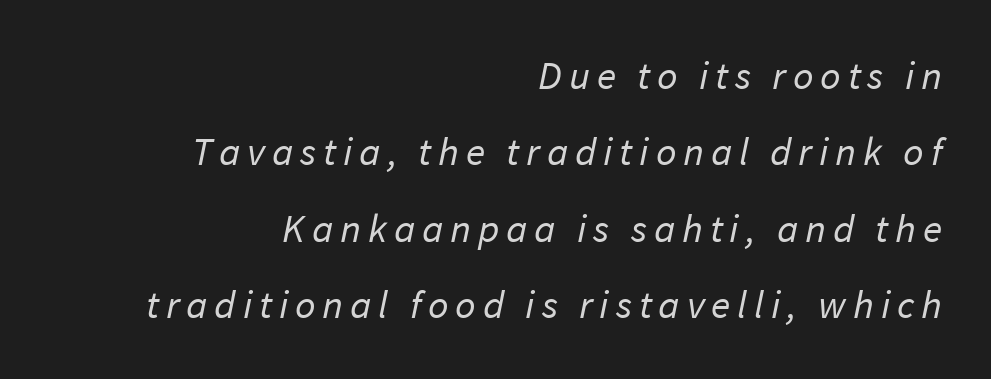
Q: Is the text bold? A: No.
Q: Is the typeface a serif or a sans-serif typeface? A: Sans-serif.
Q: Is the text underlined? A: No.
Q: How is the paragraph aligned? A: Right-aligned.
Q: Is the spacing between lines tight, normal or loose? A: Loose.
Q: Width (condensed, normal, or wide)? A: Normal.
Q: Stroke contrast? A: Low.
Q: x-height? A: Medium.
Q: Monospaced? A: No.
